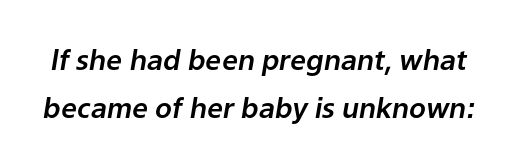
The image shows 28 px text type, italic (leaning right); set line spacing 1.71x, normal letter spacing, not underlined; low stroke contrast and a medium x-height.
